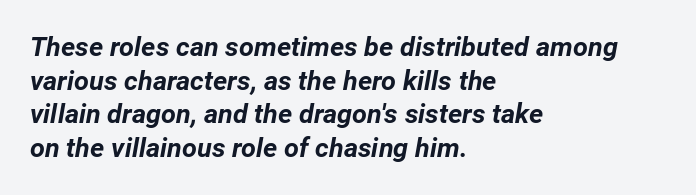
Q: Is the text bold? A: Yes.
Q: Is the text italic (slanted)? A: Yes, it leans right by about 12 degrees.
Q: Is the text underlined? A: No.
Q: How is the paragraph aligned? A: Left-aligned.
Q: Is the spacing between letters normal or unusually wide? A: Normal.
Q: Is the spacing between lines tight, normal or loose? A: Normal.
